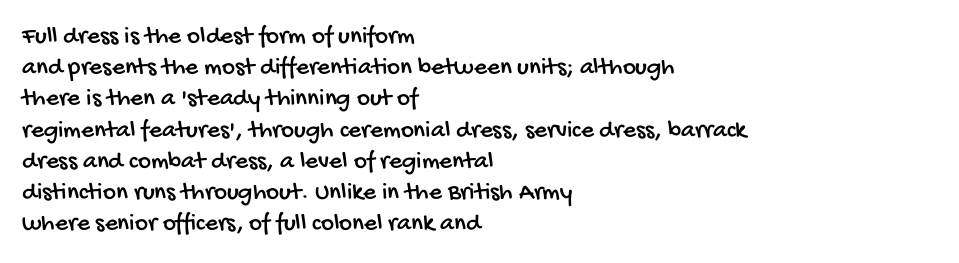
Q: Is the text underlined? A: No.
Q: How is the paragraph aligned? A: Left-aligned.
Q: Is the spacing between letters normal or unusually wide? A: Normal.
Q: Is the spacing between lines tight, normal or loose? A: Normal.
